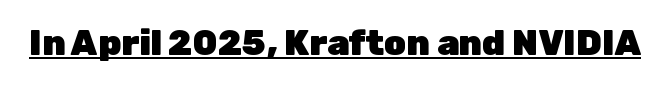
{"serif": "no", "italic": "no", "bold": "yes", "weight": "heavy", "width": "normal", "stroke_contrast": "low", "x_height": "medium", "monospaced": "no", "underline": "yes", "letter_spacing": "normal", "letter_spacing_em": 0.0, "glyph_px": 35}
